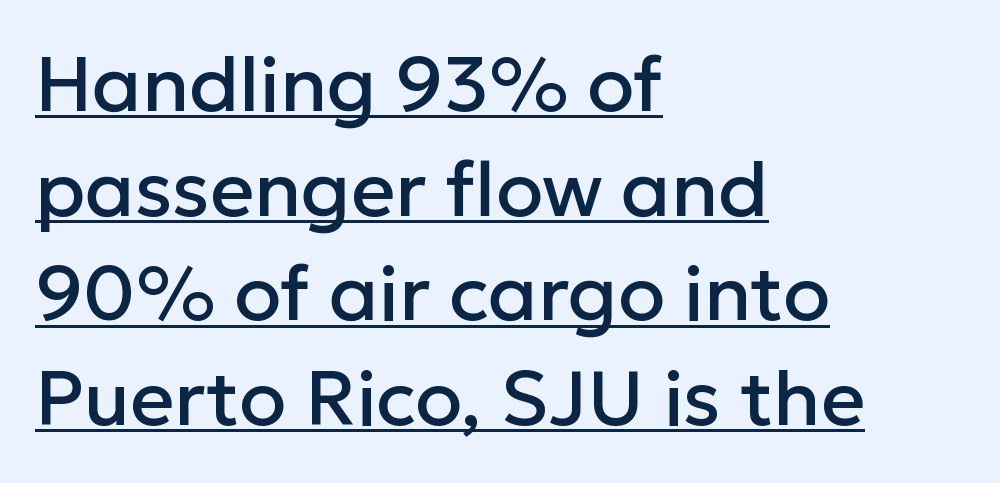
Does the type have serifs? No, each stem ends abruptly. The setting favours the left margin, as ordinary paragraphs usually do. Compared with typical body copy, the letter spacing here is the same. The letters advance in unequal steps, a hallmark of proportional type. When letters stand straight like this, we call the style roman or upright. Regular leading.
